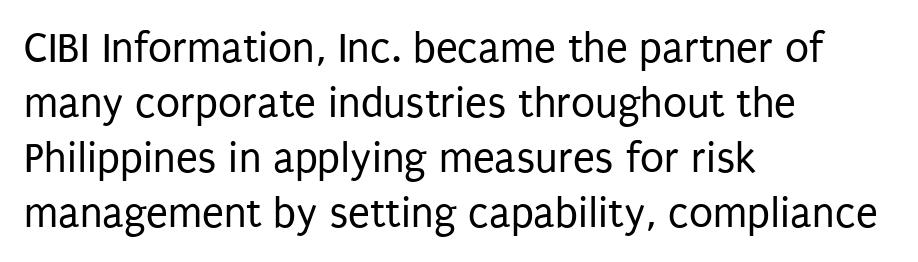
The image shows 44 px regular-weight, condensed sans-serif type, upright; set left-aligned, normal line spacing (1.25x), normal letter spacing, not underlined; low stroke contrast and a large x-height.
